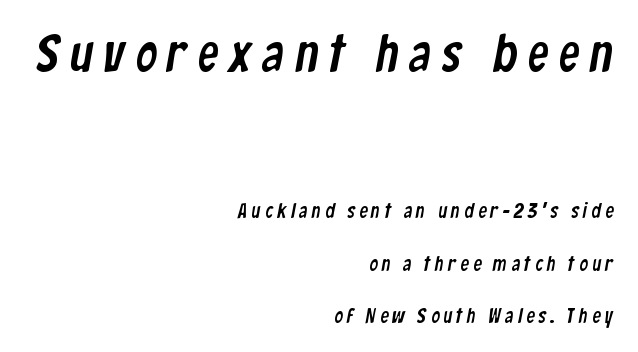
The image shows 53 px condensed sans-serif type; set right-aligned, loose line spacing (2.49x), unusually wide letter spacing (+0.2 em), not underlined; the first (top) block is 2.52x larger; low stroke contrast and a medium x-height.
